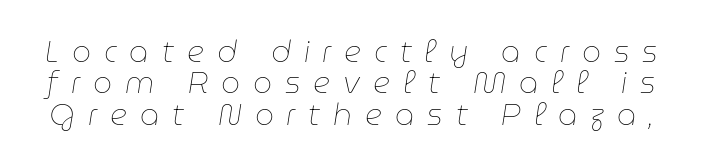
Q: Is the text bold? A: No.
Q: Is the text italic (slanted)? A: Yes, it leans right by about 9 degrees.
Q: Is the text underlined? A: No.
Q: Is the spacing between letters normal or unusually wide? A: Unusually wide.
Q: Is the spacing between lines tight, normal or loose? A: Tight.
Q: Width (condensed, normal, or wide)? A: Normal.
Q: Stroke contrast? A: Low.
Q: x-height? A: Medium.
Q: Monospaced? A: No.
